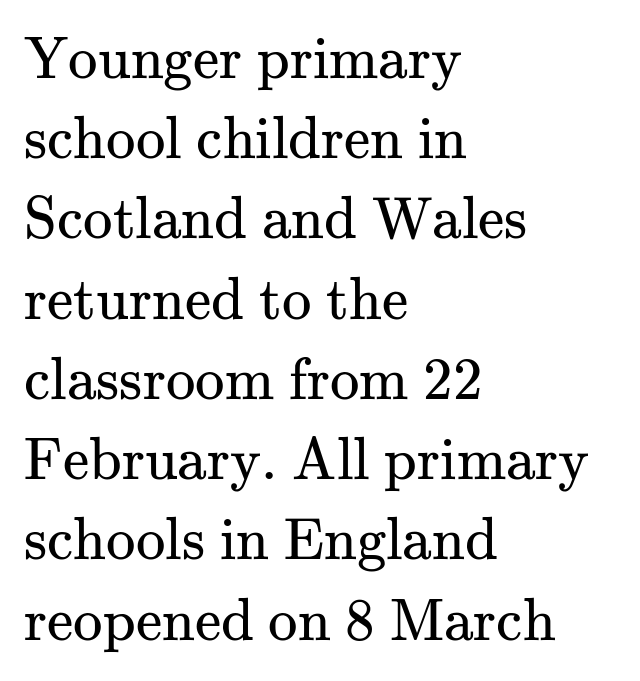
Q: Is the text bold? A: No.
Q: Is the text italic (slanted)? A: No, it is upright.
Q: Is the typeface a serif or a sans-serif typeface? A: Serif.
Q: Is the text underlined? A: No.
Q: How is the paragraph aligned? A: Left-aligned.
Q: Is the spacing between letters normal or unusually wide? A: Normal.
Q: Is the spacing between lines tight, normal or loose? A: Normal.
Q: Width (condensed, normal, or wide)? A: Normal.
Q: Stroke contrast? A: Medium.
Q: x-height? A: Small.
Q: Monospaced? A: No.
